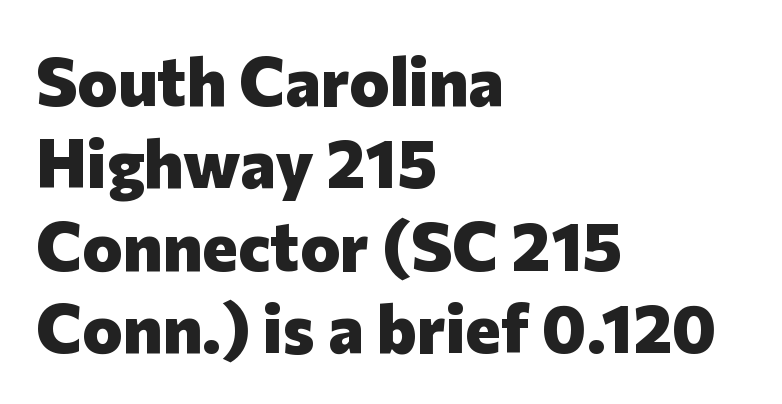
Vertical strokes here are truly vertical. Alignment: flush left. The glyphs in this specimen are sans serif. Standard letterfit; no display-style spreading of the glyphs. The characters look thick and weighty, a clear bold.
